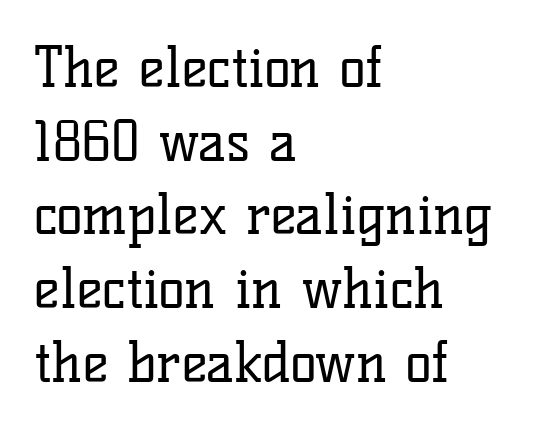
A typesetter would call this proportional, since set widths differ per character. A light-to-regular cut is what we see here. The letters sit at their default tracking, neither squeezed nor spread. Glance below the letters and you will spot only blank space.
